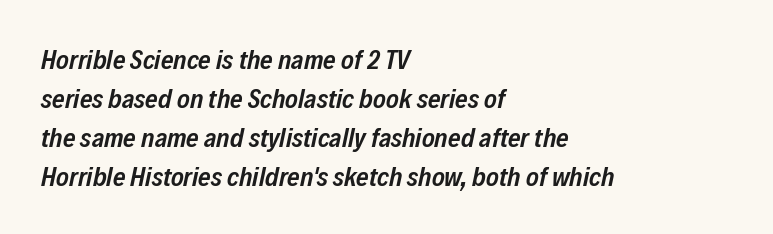
The space beneath each line is pristine and unruled. The rendering keeps characters at their native spacing. A somewhat darkened texture: the type is semibold rather than bold. An italicized treatment has been applied to the whole sample.
